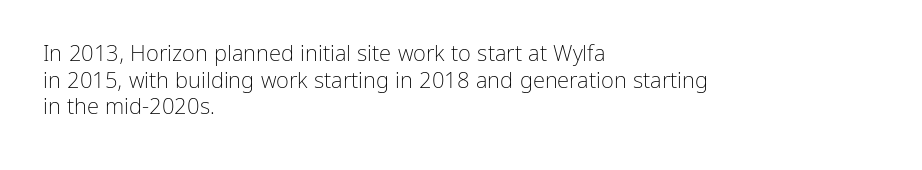
Q: Is the text bold? A: No.
Q: Is the text italic (slanted)? A: No, it is upright.
Q: Is the text underlined? A: No.
Q: How is the paragraph aligned? A: Left-aligned.
Q: Is the spacing between letters normal or unusually wide? A: Normal.
